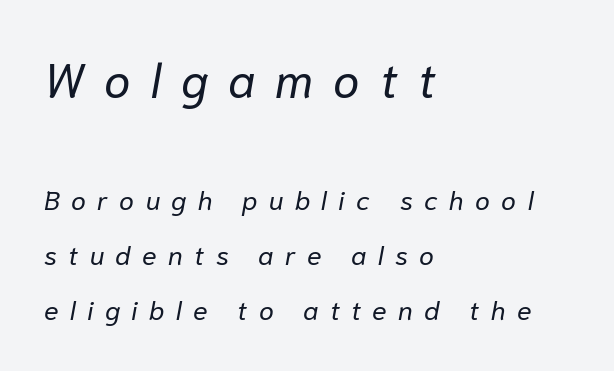
One-word summary of the alignment: left. Vertical stems look standard width or narrower in stroke. This layout puts the oversized block above and the modest block below. Rendered with sloped, italic letterforms. Compared with typical paragraphs, the rows here are farther apart.
